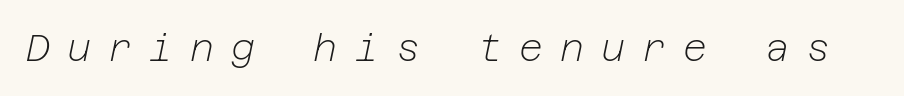
{"italic": "yes", "lean": "right", "slant_degrees": 12, "bold": "no", "weight": "light", "width": "normal", "stroke_contrast": "low", "x_height": "medium", "underline": "no", "letter_spacing": "wide", "letter_spacing_em": 0.46, "glyph_px": 37}
